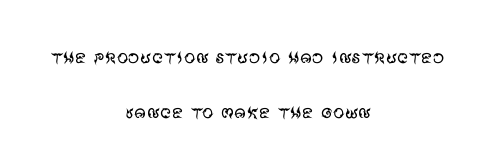
{"italic": "no", "bold": "no", "underline": "no", "align": "center", "line_spacing": "loose", "line_spacing_ratio": 2.37, "letter_spacing": "normal", "letter_spacing_em": 0.0, "glyph_px": 23}
